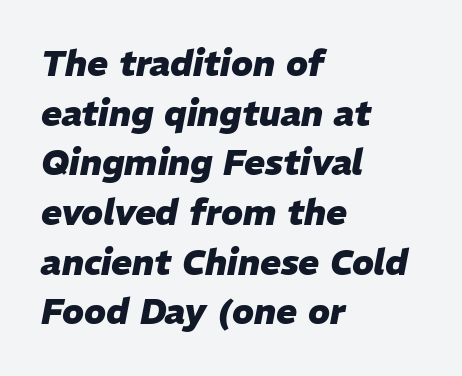
The image shows 35 px heavy type, italic (leaning right); set left-aligned, normal line spacing (1.42x), normal letter spacing, not underlined; low stroke contrast and a medium x-height.
